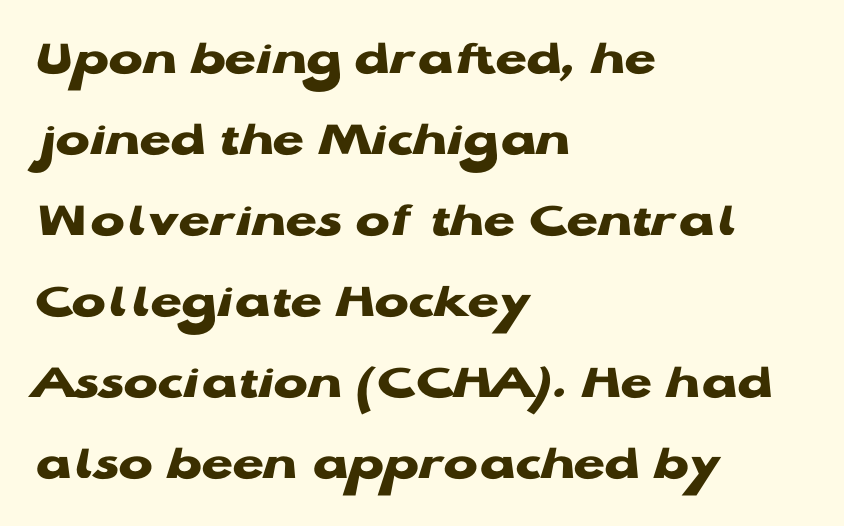
The image shows 51 px heavy, wide sans-serif type, upright; set left-aligned, normal line spacing (1.59x), normal letter spacing, not underlined; low stroke contrast and a medium x-height.
